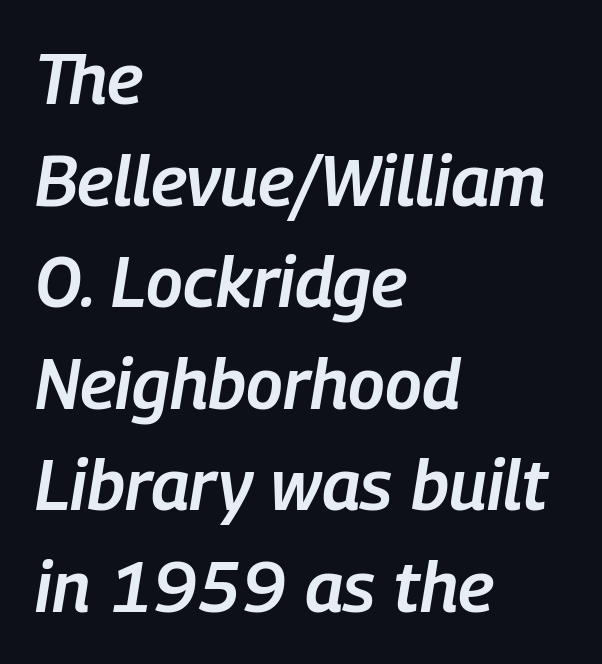
Reading down the column, the eye jumps a familiar distance to each next line. The area under the type is left untouched. Layout note: lines flush left. The typesetting leans somewhat heavy: a semibold. The rendering uses natural spacing where letterforms have individual widths.
